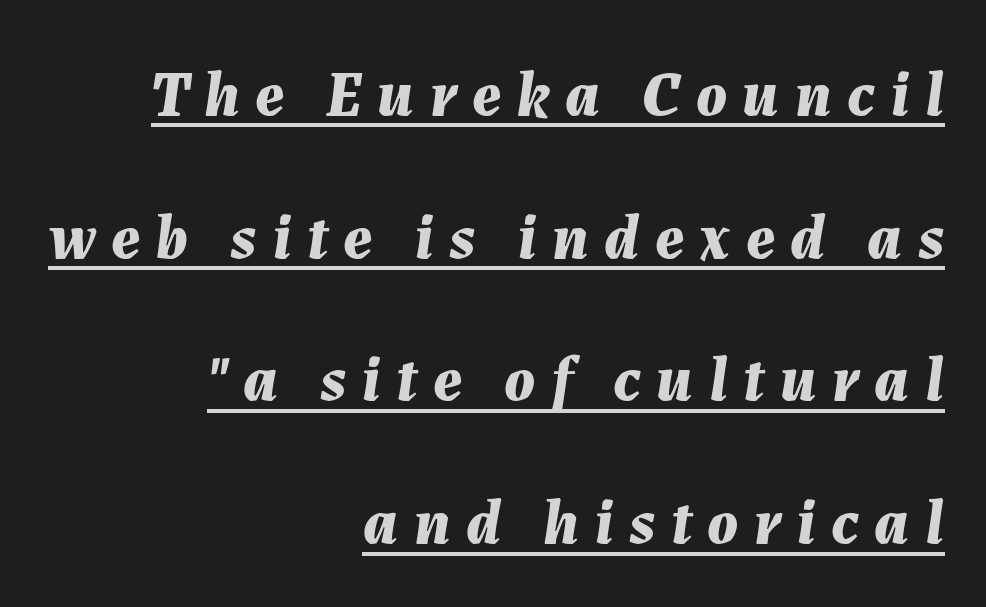
The image shows 64 px bold type, italic (leaning right); set right-aligned, loose line spacing (2.23x), unusually wide letter spacing (+0.24 em), underlined; medium stroke contrast and a medium x-height.
